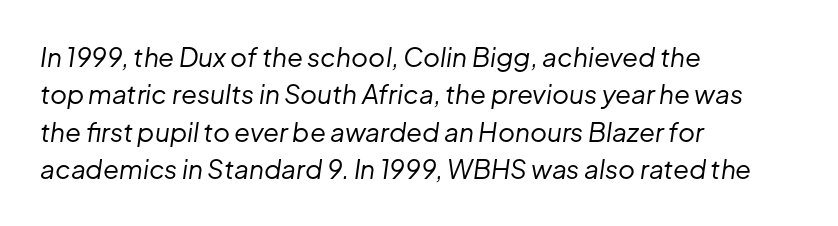
{"italic": "yes", "lean": "right", "slant_degrees": 8, "bold": "no", "underline": "no", "align": "left", "line_spacing": "normal", "line_spacing_ratio": 1.44, "letter_spacing": "normal", "letter_spacing_em": 0.0, "glyph_px": 26}
